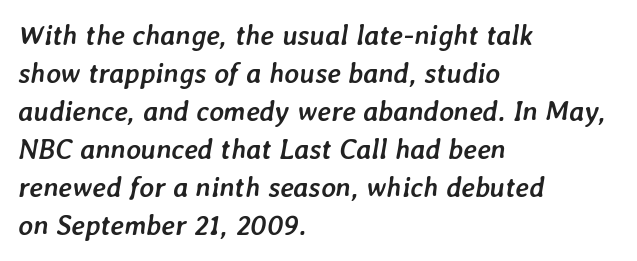
Q: Is the text bold? A: Yes.
Q: Is the text italic (slanted)? A: Yes, it leans right by about 7 degrees.
Q: Is the text underlined? A: No.
Q: How is the paragraph aligned? A: Left-aligned.
Q: Is the spacing between letters normal or unusually wide? A: Normal.
Q: Is the spacing between lines tight, normal or loose? A: Normal.
Q: Width (condensed, normal, or wide)? A: Normal.
Q: Stroke contrast? A: Low.
Q: x-height? A: Medium.
Q: Monospaced? A: No.
